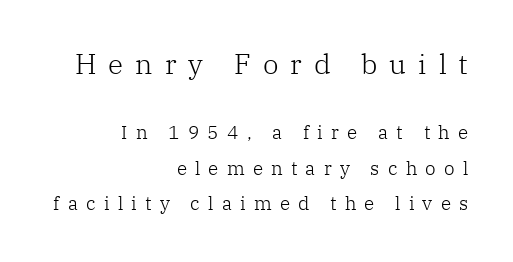
Q: Is the text bold? A: No.
Q: Is the text italic (slanted)? A: No, it is upright.
Q: Is the typeface a serif or a sans-serif typeface? A: Serif.
Q: Is the text underlined? A: No.
Q: How is the paragraph aligned? A: Right-aligned.
Q: Is the spacing between letters normal or unusually wide? A: Unusually wide.
Q: Which block of text is set in a larger size, the first (top) or the second (bottom)? A: The first (top) one.
Q: Width (condensed, normal, or wide)? A: Normal.
Q: Stroke contrast? A: Low.
Q: x-height? A: Medium.
Q: Monospaced? A: No.
